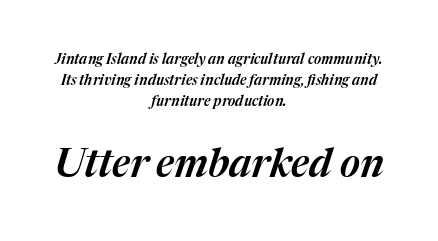
The image shows 39 px text type, italic (leaning right); set centered, normal line spacing (1.5x), normal letter spacing, not underlined; the second (bottom) block is 2.79x larger; medium stroke contrast and a medium x-height.
